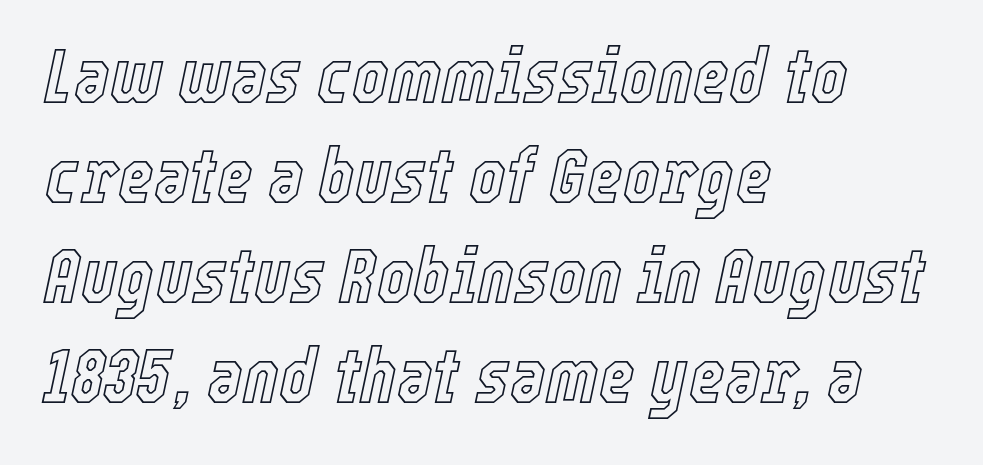
The image shows 77 px condensed type, italic (leaning right); set left-aligned, normal line spacing (1.3x), normal letter spacing, not underlined; a medium x-height.
